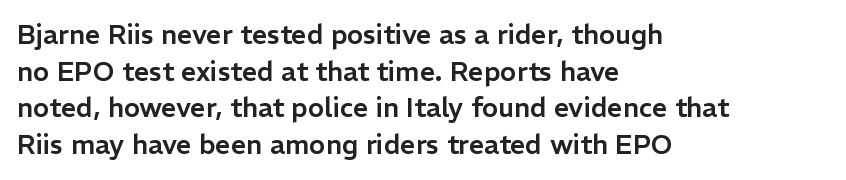
Alignment: flush left. The lettering stays uniformly vertical, giving the passage a roman look. The block of text has a typical density, with ordinary space between rows. Beneath every word, the page is bare. Compared with typical body copy, the letter spacing here is the same.
